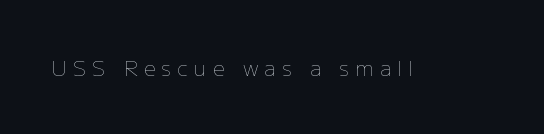
{"italic": "no", "bold": "no", "underline": "no", "letter_spacing": "wide", "letter_spacing_em": 0.29, "glyph_px": 21}
